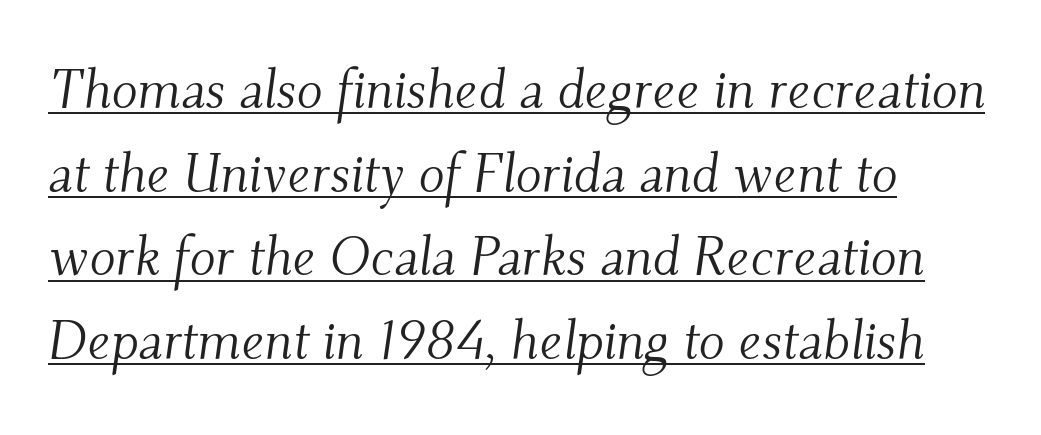
Slant detected: the letters are inclined. The text block is weighted toward the left margin, trailing off unevenly rightward. To sum up the face: it has serifs. The string is rendered with underlining switched on. Each letter keeps its own natural width here, so spacing adapts to shape.
